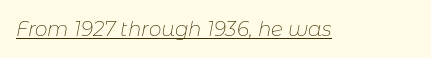
Q: Is the text bold? A: No.
Q: Is the text italic (slanted)? A: Yes, it leans right by about 11 degrees.
Q: Is the text underlined? A: Yes.
Q: Is the spacing between letters normal or unusually wide? A: Normal.
